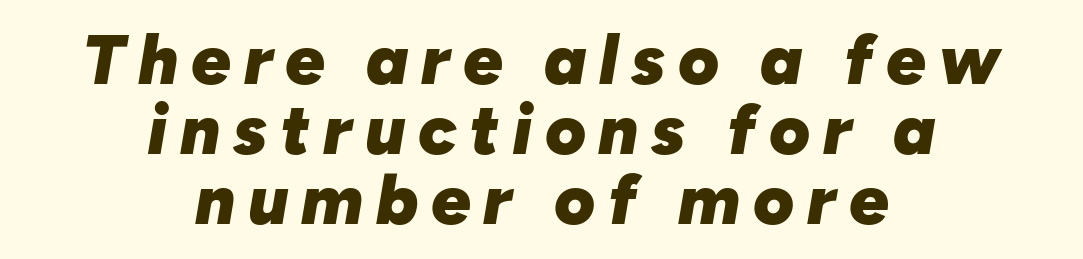
Q: Is the text bold? A: Yes.
Q: Is the text italic (slanted)? A: Yes, it leans right by about 10 degrees.
Q: Is the text underlined? A: No.
Q: How is the paragraph aligned? A: Centered.
Q: Is the spacing between lines tight, normal or loose? A: Tight.
Q: Width (condensed, normal, or wide)? A: Normal.
Q: Stroke contrast? A: Low.
Q: x-height? A: Medium.
Q: Monospaced? A: No.
